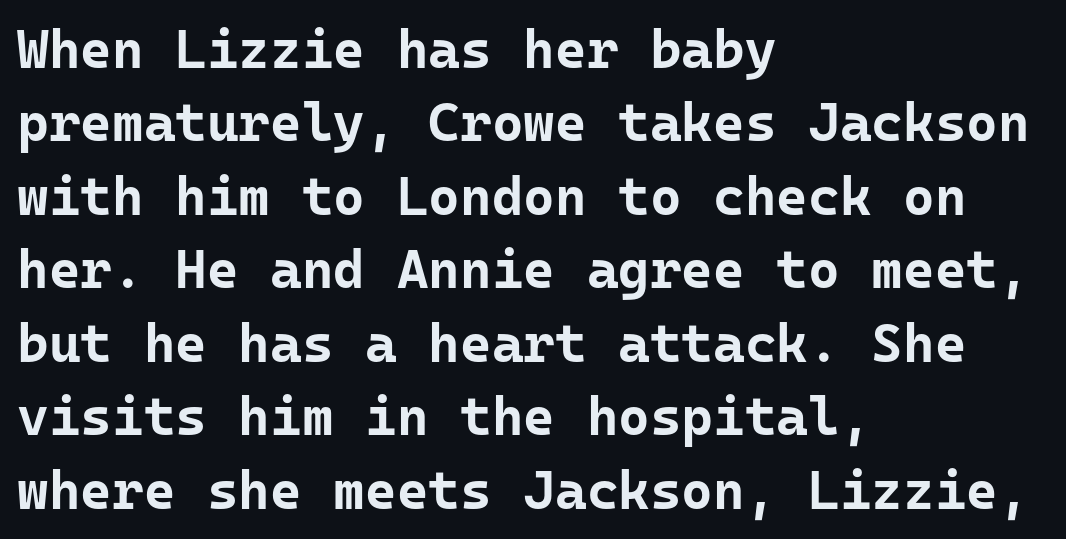
{"serif": "no", "italic": "no", "bold": "yes", "weight": "bold", "width": "normal", "stroke_contrast": "low", "x_height": "medium", "monospaced": "yes", "underline": "no", "align": "left", "line_spacing": "normal", "line_spacing_ratio": 1.36, "letter_spacing": "normal", "letter_spacing_em": 0.0, "glyph_px": 54}
